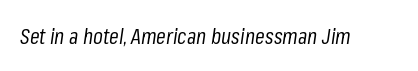
Q: Is the text bold? A: No.
Q: Is the text italic (slanted)? A: Yes, it leans right by about 8 degrees.
Q: Is the text underlined? A: No.
Q: Is the spacing between letters normal or unusually wide? A: Normal.
